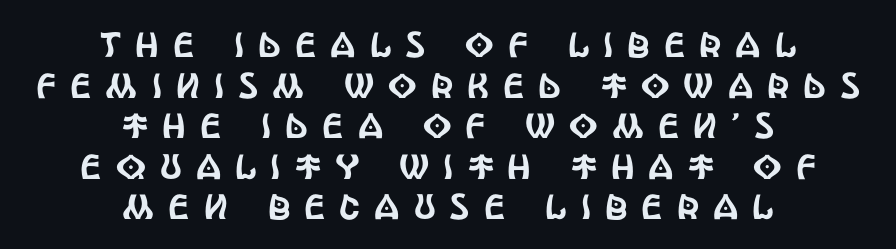
{"serif": "no", "italic": "no", "width": "condensed", "x_height": "large", "monospaced": "no", "underline": "no", "align": "center", "line_spacing_ratio": 1.16, "letter_spacing": "wide", "letter_spacing_em": 0.4, "glyph_px": 35}
